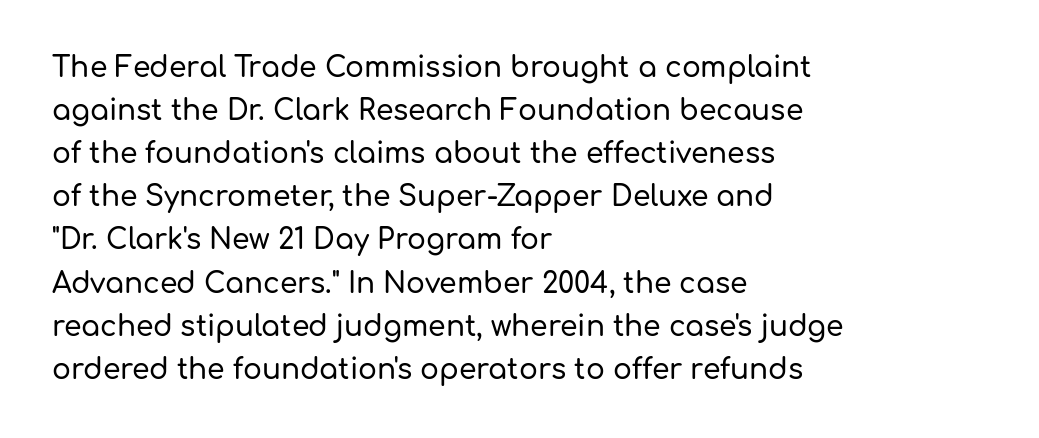
Q: Is the text italic (slanted)? A: No, it is upright.
Q: Is the typeface a serif or a sans-serif typeface? A: Sans-serif.
Q: Is the text underlined? A: No.
Q: How is the paragraph aligned? A: Left-aligned.
Q: Is the spacing between letters normal or unusually wide? A: Normal.
Q: Is the spacing between lines tight, normal or loose? A: Normal.
Q: Width (condensed, normal, or wide)? A: Normal.
Q: Stroke contrast? A: Low.
Q: x-height? A: Medium.
Q: Monospaced? A: No.
